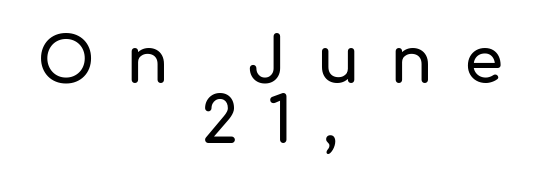
{"serif": "no", "italic": "no", "width": "normal", "stroke_contrast": "low", "x_height": "medium", "monospaced": "no", "underline": "no", "align": "center", "line_spacing": "tight", "line_spacing_ratio": 0.96, "letter_spacing": "wide", "letter_spacing_em": 0.48, "glyph_px": 63}
